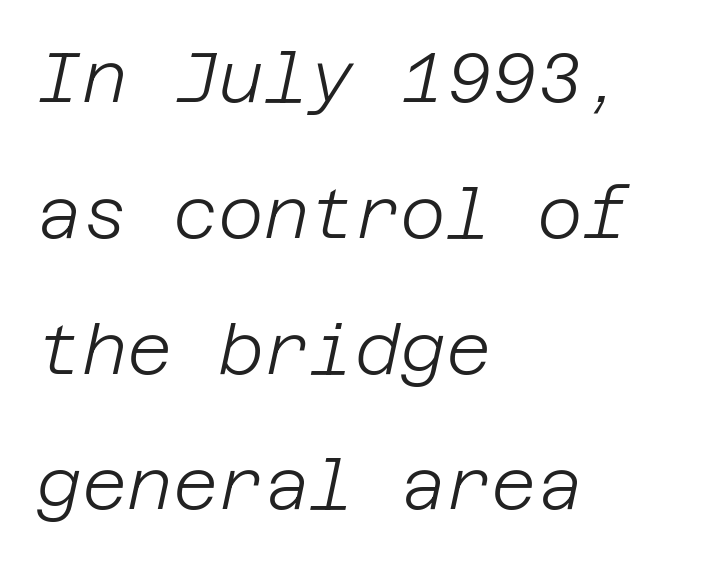
{"italic": "yes", "lean": "right", "slant_degrees": 12, "bold": "no", "weight": "light", "width": "normal", "stroke_contrast": "low", "x_height": "large", "underline": "no", "align": "left", "line_spacing": "loose", "line_spacing_ratio": 1.94, "letter_spacing": "normal", "letter_spacing_em": 0.0, "glyph_px": 70}
